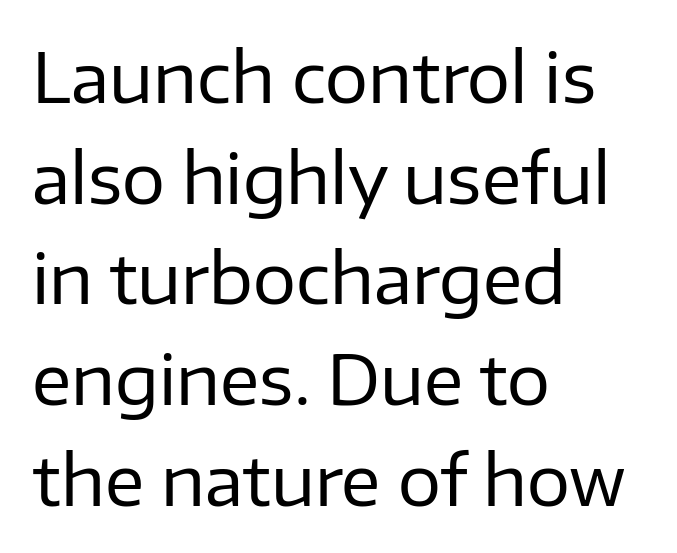
The image shows 68 px regular-weight sans-serif type, upright; set left-aligned, normal line spacing (1.48x), normal letter spacing, not underlined; low stroke contrast and a medium x-height.
